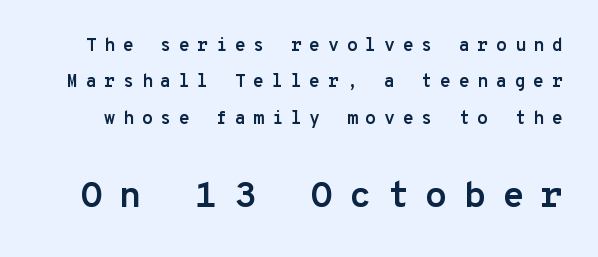
Q: Is the text bold? A: Yes.
Q: Is the text italic (slanted)? A: No, it is upright.
Q: Is the typeface a serif or a sans-serif typeface? A: Sans-serif.
Q: Is the text underlined? A: No.
Q: Is the spacing between letters normal or unusually wide? A: Unusually wide.
Q: Is the spacing between lines tight, normal or loose? A: Loose.
Q: Which block of text is set in a larger size, the first (top) or the second (bottom)? A: The second (bottom) one.
Q: Width (condensed, normal, or wide)? A: Normal.
Q: Stroke contrast? A: Low.
Q: x-height? A: Medium.
Q: Monospaced? A: Yes.
